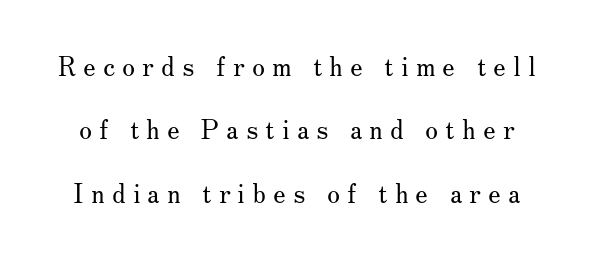
{"italic": "no", "bold": "no", "underline": "no", "line_spacing": "loose", "line_spacing_ratio": 2.44, "letter_spacing": "wide", "letter_spacing_em": 0.28, "glyph_px": 26}
